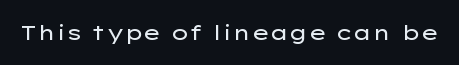
The passage shown is not underscored anywhere. The font's upright variant was chosen for this text. Stems here are at most as thick as an everyday book face. Observe the ordinary spacing: letters are neighbours, not strangers.
